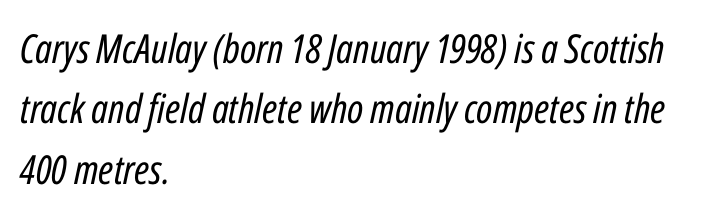
Each stroke keeps to a modest, everyday thickness or less. This is oblique type, the kind used for emphasis or titles. Reading down the column, the eye jumps a familiar distance to each next line. Horizontal alignment here is leftward, the default for most running prose. The gap between lines stays unmarked.
